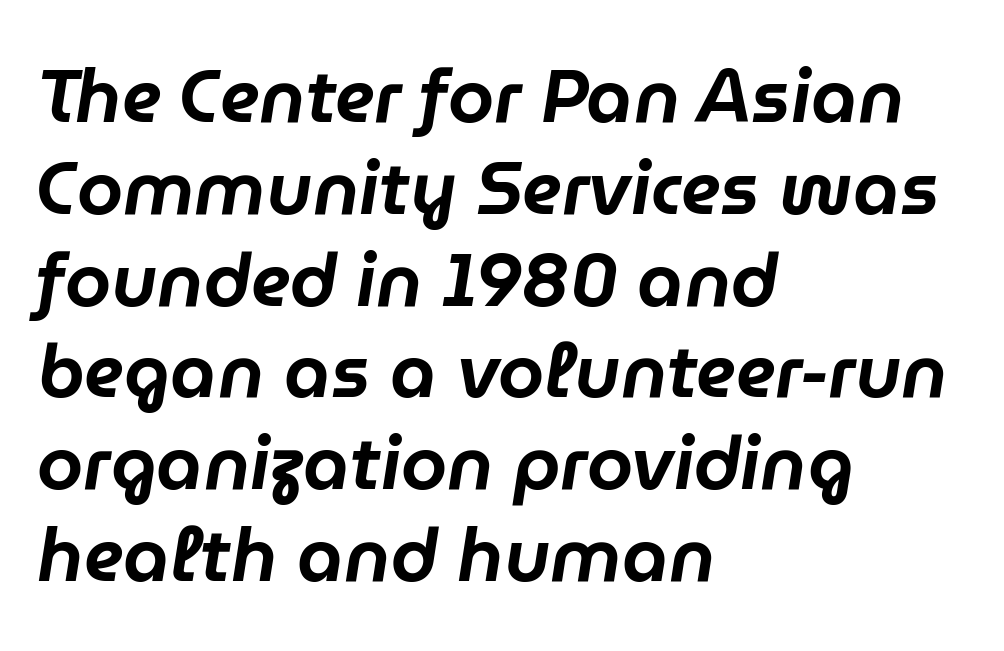
The baseline area is clear. This sample uses plain, unmodified letter spacing. These lines are rendered in a variable-pitch font. Looking at the ascenders, they clearly lean. The paragraph shown leans on its left margin.
